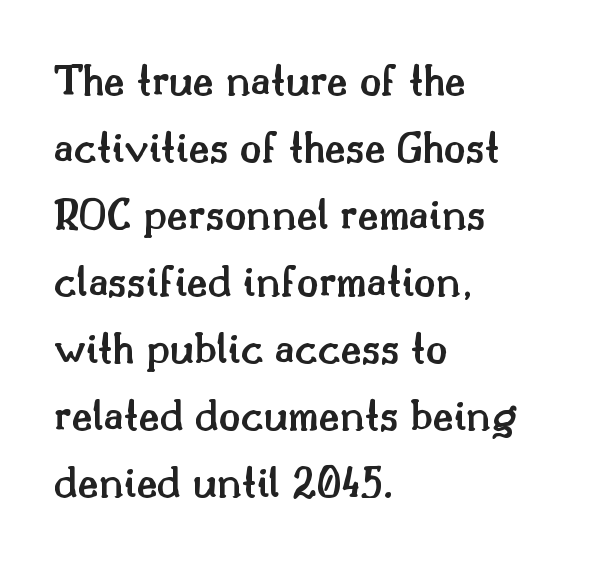
Vertical spacing — default. Unmarked baselines from the first word to the last. This rendering uses left alignment, leaving the right contour irregular. Does the lettering tilt? It doesn't — this is upright.
